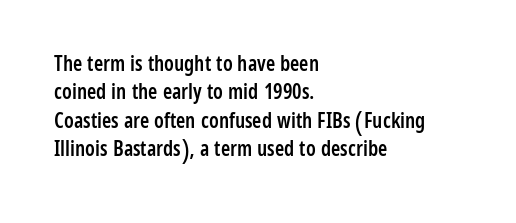
The image shows 21 px text type, upright; set left-aligned, normal line spacing (1.35x), normal letter spacing, not underlined.
